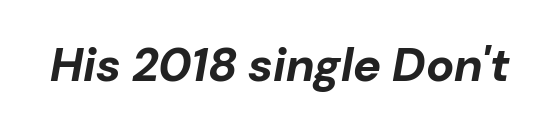
{"italic": "yes", "lean": "right", "slant_degrees": 10, "bold": "yes", "weight": "bold", "width": "normal", "stroke_contrast": "low", "x_height": "medium", "monospaced": "no", "underline": "no", "letter_spacing": "normal", "letter_spacing_em": 0.0, "glyph_px": 47}
